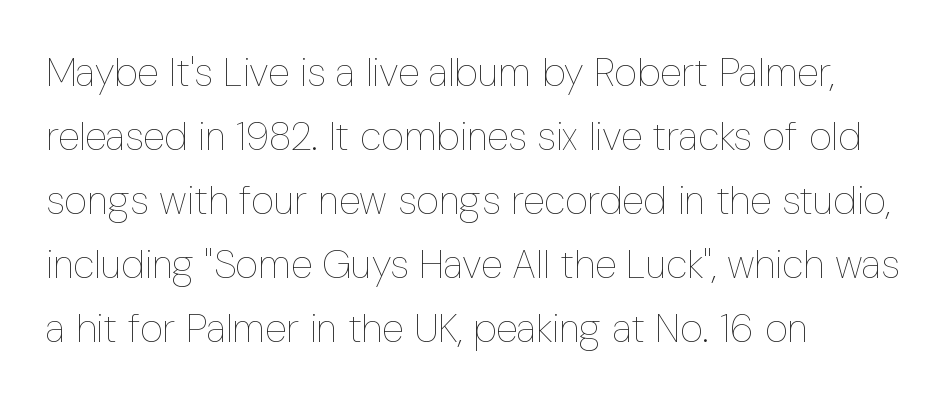
{"italic": "no", "bold": "no", "weight": "thin", "width": "condensed", "stroke_contrast": "low", "x_height": "medium", "monospaced": "no", "underline": "no", "align": "left", "line_spacing": "normal", "line_spacing_ratio": 1.6, "letter_spacing": "normal", "letter_spacing_em": 0.0, "glyph_px": 40}
